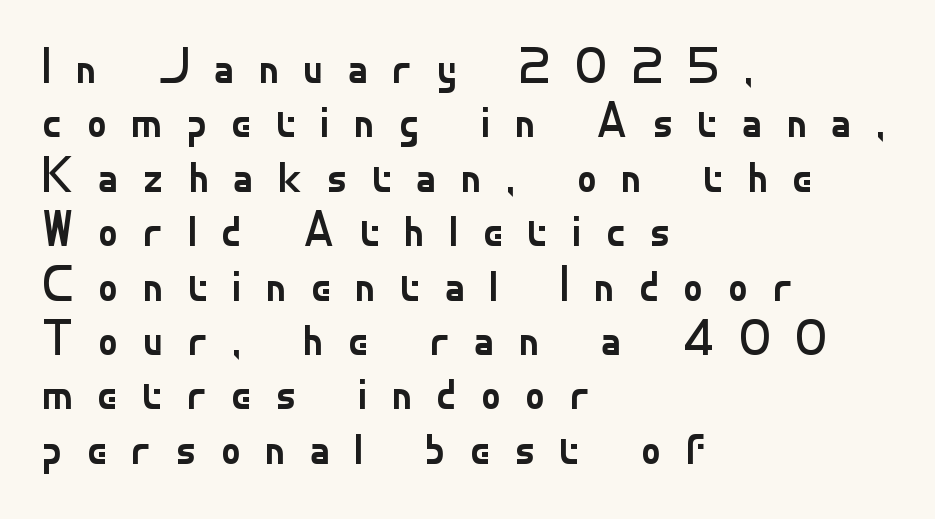
Line spacing here is tight. Type without underlining. These lines are composed in type without serifs. The letters advance in unequal steps, a hallmark of proportional type. Characters remain perfectly vertical along every line.
